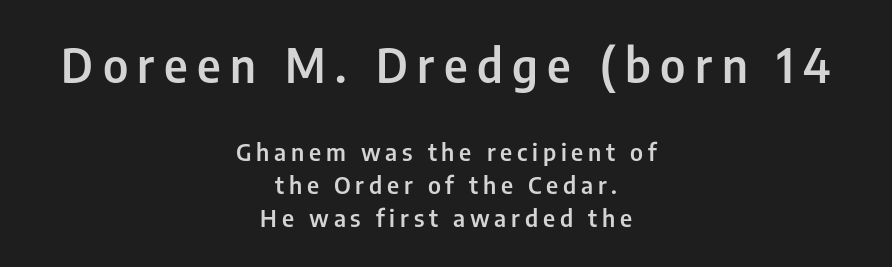
The image shows 47 px semibold, condensed sans-serif type, upright; set centered, normal line spacing (1.37x), unusually wide letter spacing (+0.2 em), not underlined; the first (top) block is 1.96x larger; low stroke contrast and a medium x-height.
